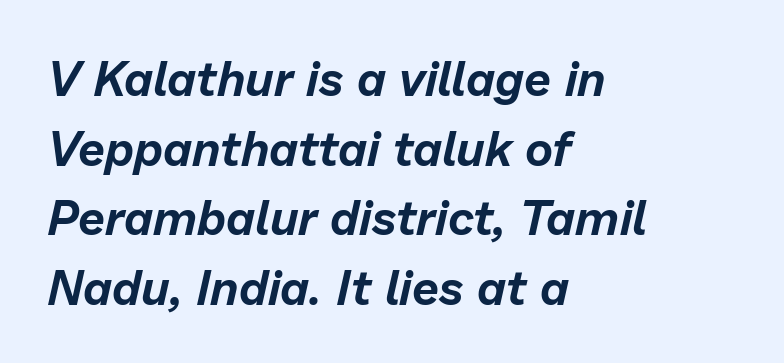
The image shows 48 px text type, italic (leaning right); set left-aligned, normal line spacing (1.45x), normal letter spacing, not underlined; low stroke contrast and a medium x-height.
